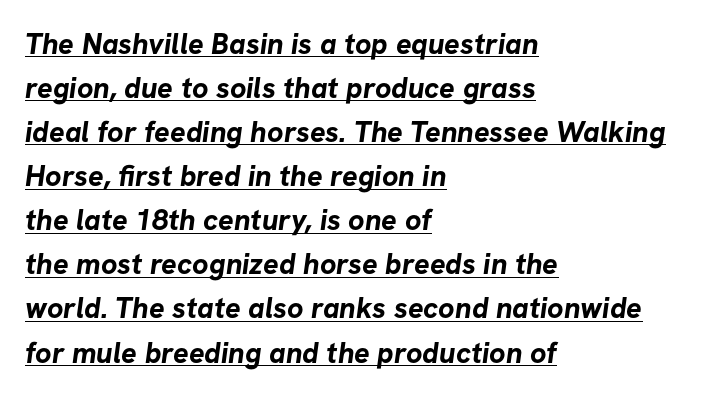
The image shows 29 px bold sans-serif type; set left-aligned, normal line spacing (1.52x), normal letter spacing, underlined; low stroke contrast and a medium x-height.
